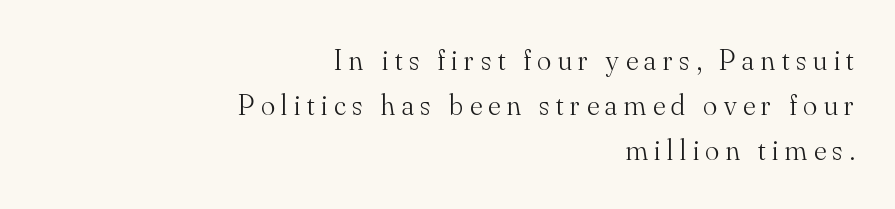
Q: Is the text bold? A: No.
Q: Is the text italic (slanted)? A: No, it is upright.
Q: Is the typeface a serif or a sans-serif typeface? A: Serif.
Q: Is the text underlined? A: No.
Q: How is the paragraph aligned? A: Right-aligned.
Q: Is the spacing between letters normal or unusually wide? A: Unusually wide.
Q: Is the spacing between lines tight, normal or loose? A: Normal.
Q: Width (condensed, normal, or wide)? A: Normal.
Q: Stroke contrast? A: Medium.
Q: x-height? A: Small.
Q: Monospaced? A: No.
